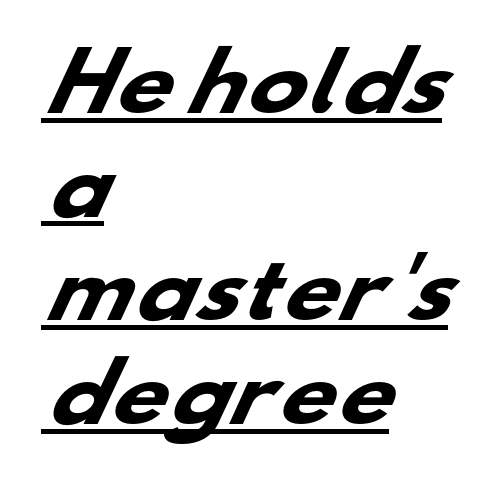
{"serif": "no", "bold": "yes", "weight": "heavy", "width": "wide", "stroke_contrast": "low", "x_height": "small", "monospaced": "no", "underline": "yes", "align": "left", "line_spacing": "normal", "line_spacing_ratio": 1.33, "letter_spacing": "normal", "letter_spacing_em": 0.0, "glyph_px": 78}
